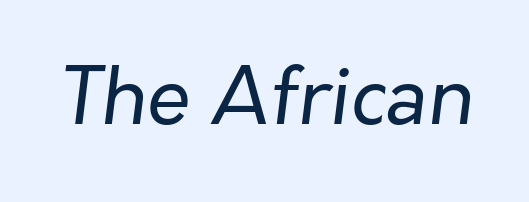
The image shows 79 px regular-weight type, italic (leaning right); set normal letter spacing, not underlined; low stroke contrast and a medium x-height.
